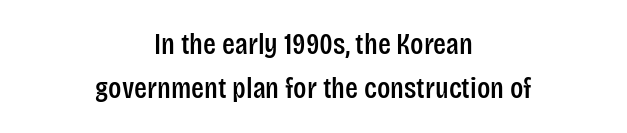
Q: Is the text italic (slanted)? A: No, it is upright.
Q: Is the typeface a serif or a sans-serif typeface? A: Sans-serif.
Q: Is the text underlined? A: No.
Q: How is the paragraph aligned? A: Centered.
Q: Is the spacing between letters normal or unusually wide? A: Normal.
Q: Is the spacing between lines tight, normal or loose? A: Normal.
Q: Width (condensed, normal, or wide)? A: Condensed.
Q: Stroke contrast? A: Low.
Q: x-height? A: Large.
Q: Monospaced? A: No.
